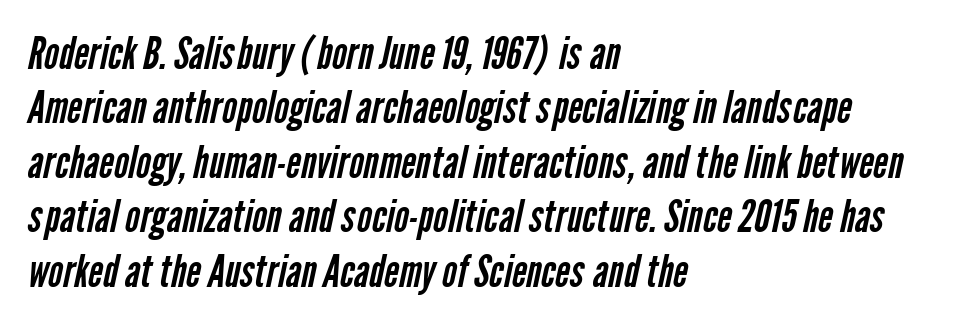
{"serif": "no", "bold": "no", "weight": "regular", "width": "condensed", "stroke_contrast": "low", "x_height": "medium", "monospaced": "no", "underline": "no", "align": "left", "line_spacing_ratio": 1.21, "letter_spacing": "normal", "letter_spacing_em": 0.0, "glyph_px": 45}
